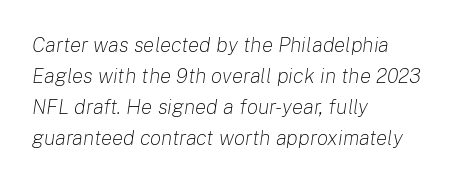
Q: Is the text bold? A: No.
Q: Is the text italic (slanted)? A: Yes, it leans right by about 8 degrees.
Q: Is the text underlined? A: No.
Q: How is the paragraph aligned? A: Left-aligned.
Q: Is the spacing between letters normal or unusually wide? A: Normal.
Q: Is the spacing between lines tight, normal or loose? A: Normal.
